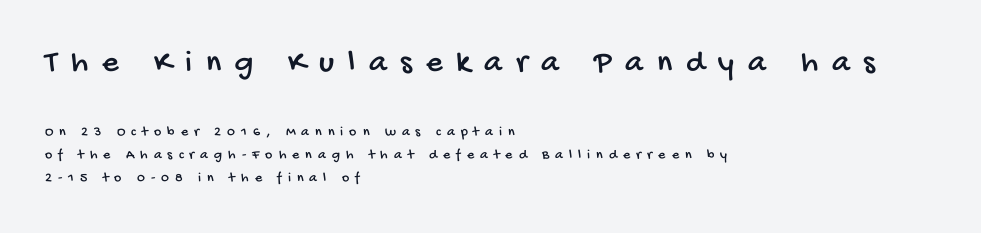
{"serif": "no", "width": "condensed", "stroke_contrast": "low", "x_height": "large", "monospaced": "no", "underline": "no", "align": "left", "line_spacing": "normal", "line_spacing_ratio": 1.66, "letter_spacing": "wide", "letter_spacing_em": 0.43, "larger_block": "first", "size_ratio": 2.29, "glyph_px": 32}
